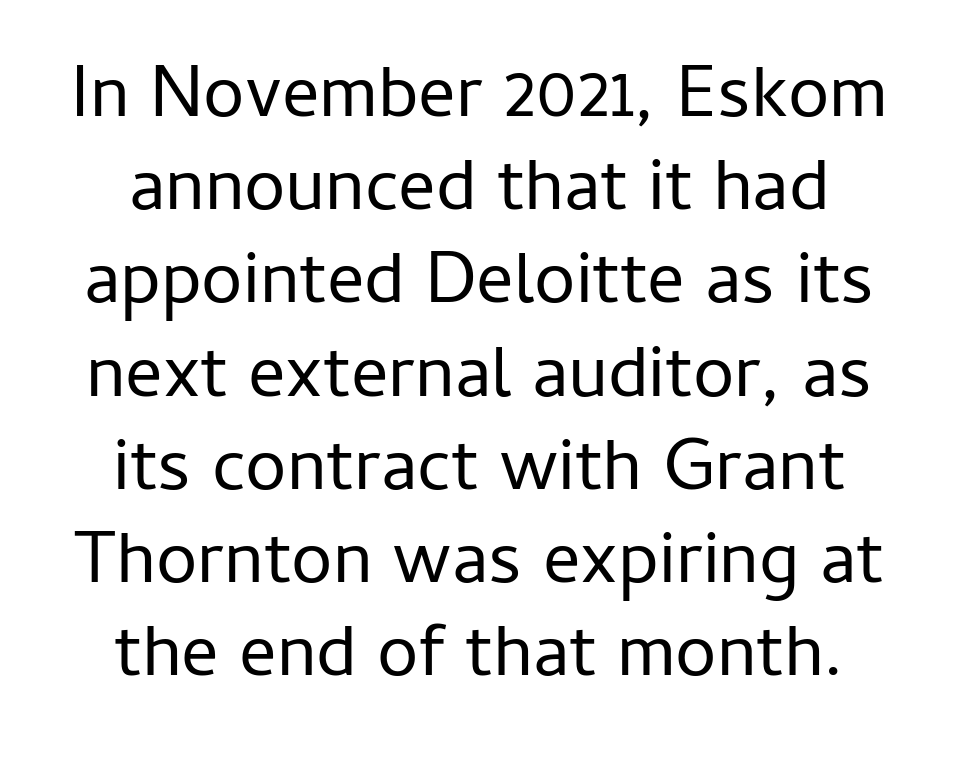
The string is rendered with underlining switched off. This is not heavy type; no bold has been used. No extra tracking has been applied to these lines. Does the leading feel generous? No, just average. Classification — sans serif. The paragraph shown floats in the horizontal middle.
